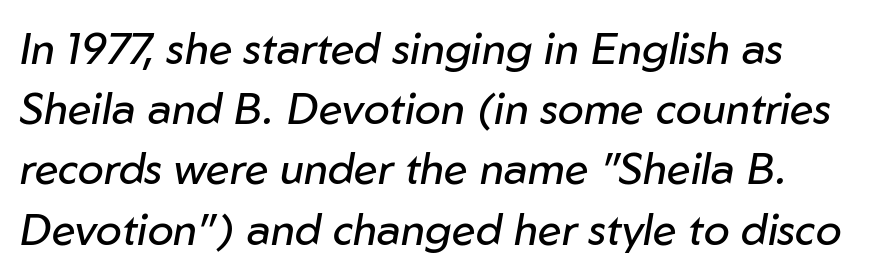
The image shows 43 px regular-weight type, italic (leaning right); set left-aligned, normal line spacing (1.4x), normal letter spacing, not underlined; low stroke contrast and a medium x-height.
